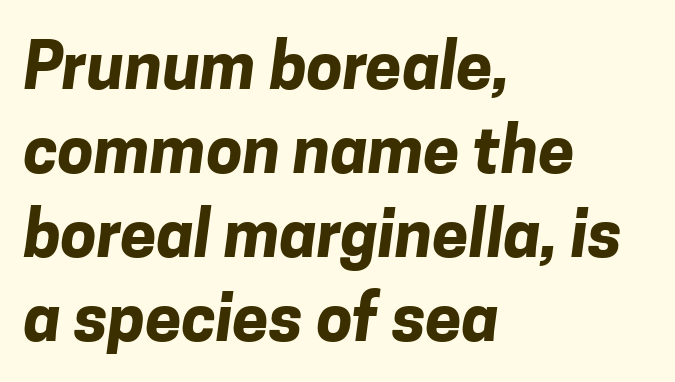
Q: Is the text bold? A: Yes.
Q: Is the typeface a serif or a sans-serif typeface? A: Sans-serif.
Q: Is the text underlined? A: No.
Q: How is the paragraph aligned? A: Left-aligned.
Q: Is the spacing between letters normal or unusually wide? A: Normal.
Q: Is the spacing between lines tight, normal or loose? A: Normal.
Q: Width (condensed, normal, or wide)? A: Normal.
Q: Stroke contrast? A: Low.
Q: x-height? A: Medium.
Q: Monospaced? A: No.
